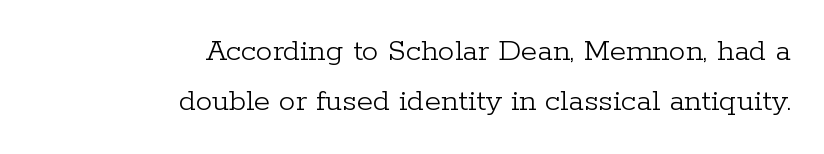
Q: Is the text bold? A: No.
Q: Is the text italic (slanted)? A: No, it is upright.
Q: Is the typeface a serif or a sans-serif typeface? A: Serif.
Q: Is the text underlined? A: No.
Q: How is the paragraph aligned? A: Right-aligned.
Q: Is the spacing between letters normal or unusually wide? A: Normal.
Q: Is the spacing between lines tight, normal or loose? A: Normal.
Q: Width (condensed, normal, or wide)? A: Normal.
Q: Stroke contrast? A: Low.
Q: x-height? A: Medium.
Q: Monospaced? A: No.
